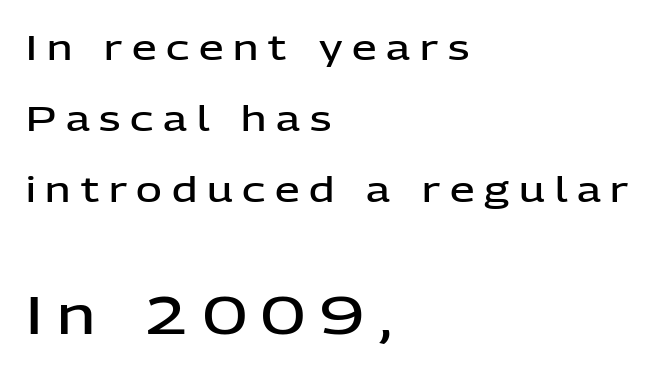
Q: Is the text bold? A: Semi-bold.
Q: Is the text italic (slanted)? A: No, it is upright.
Q: Is the typeface a serif or a sans-serif typeface? A: Sans-serif.
Q: Is the text underlined? A: No.
Q: How is the paragraph aligned? A: Left-aligned.
Q: Is the spacing between letters normal or unusually wide? A: Unusually wide.
Q: Is the spacing between lines tight, normal or loose? A: Loose.
Q: Which block of text is set in a larger size, the first (top) or the second (bottom)? A: The second (bottom) one.
Q: Width (condensed, normal, or wide)? A: Normal.
Q: Stroke contrast? A: Low.
Q: x-height? A: Medium.
Q: Monospaced? A: No.
